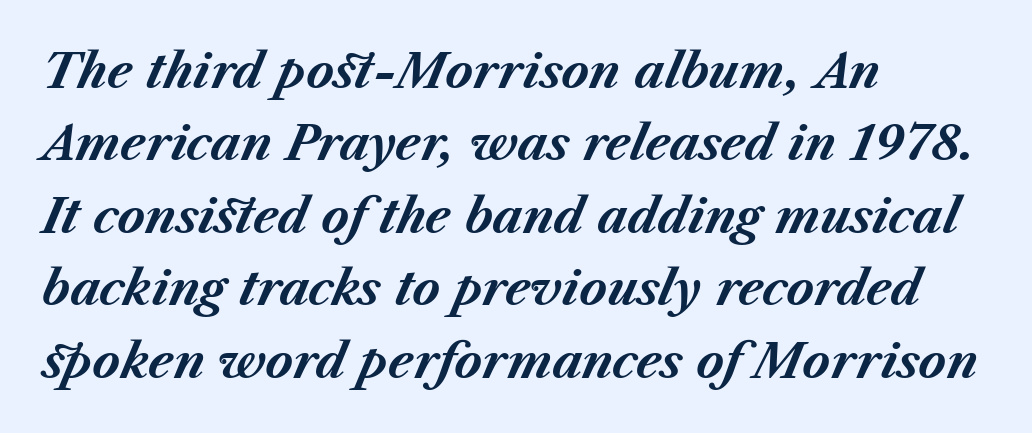
{"italic": "yes", "lean": "right", "slant_degrees": 23, "bold": "yes", "weight": "bold", "width": "normal", "stroke_contrast": "medium", "x_height": "medium", "monospaced": "no", "underline": "no", "align": "left", "line_spacing": "normal", "line_spacing_ratio": 1.54, "letter_spacing": "normal", "letter_spacing_em": 0.0, "glyph_px": 47}
